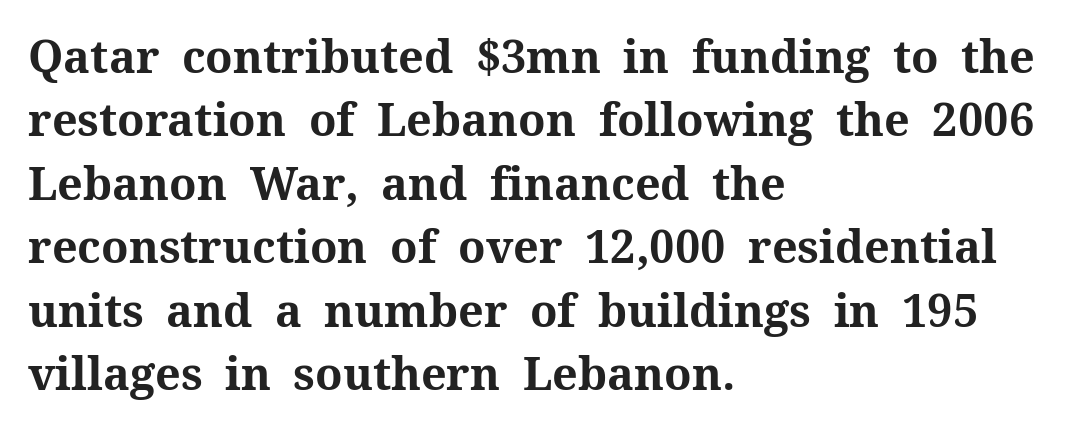
The image shows 45 px bold serif type, upright; set left-aligned, normal line spacing (1.41x), normal letter spacing, not underlined; medium stroke contrast and a medium x-height.
